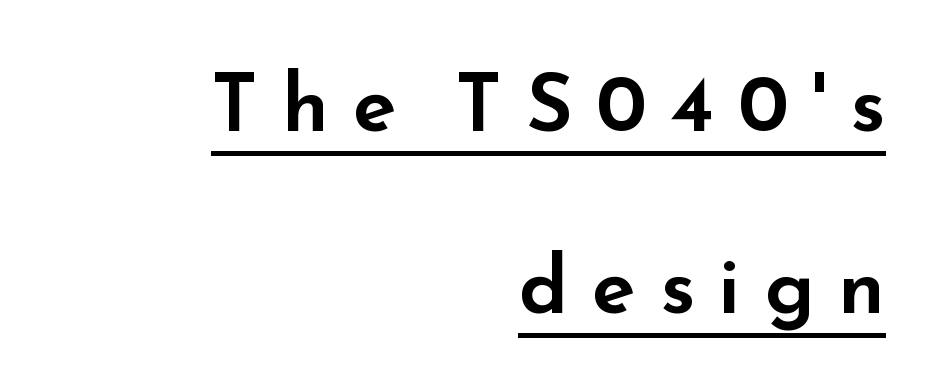
The font family rendered here belongs to the sans-serif group. A typesetter would call this proportional, since set widths differ per character. This is roman type, the default non-slanted kind. The typesetter chose a ragged-left arrangement here.
